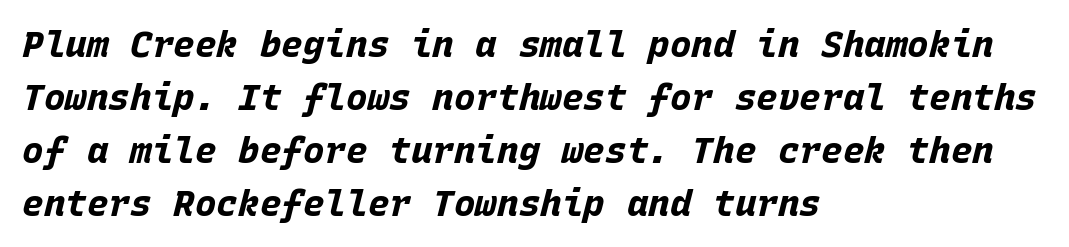
{"italic": "yes", "lean": "right", "slant_degrees": 15, "bold": "yes", "weight": "bold", "width": "normal", "stroke_contrast": "low", "x_height": "large", "monospaced": "yes", "underline": "no", "align": "left", "line_spacing": "normal", "line_spacing_ratio": 1.47, "letter_spacing": "normal", "letter_spacing_em": 0.0, "glyph_px": 36}
